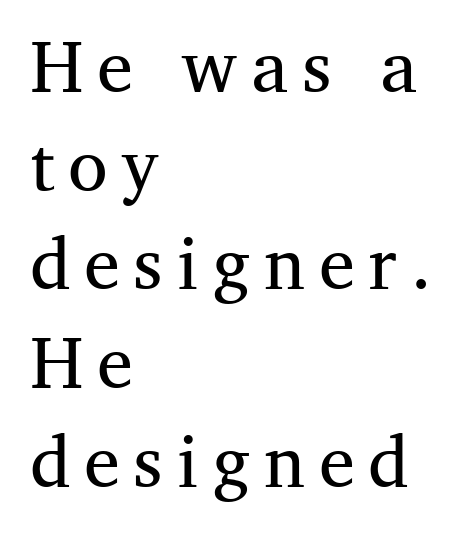
The image shows 72 px regular-weight serif type, upright; set left-aligned, normal line spacing (1.37x), not underlined; medium stroke contrast and a medium x-height.
